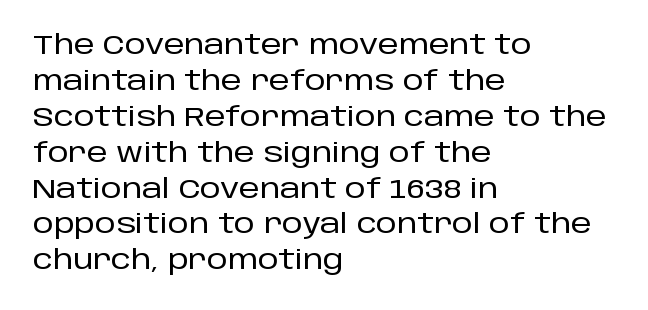
This is roman type, the default non-slanted kind. Standard letterfit; no display-style spreading of the glyphs. Evenly set lines give the paragraph a standard silhouette. The specimen omits any rule beneath the text block's lines. The paragraph shown leans on its left margin.
